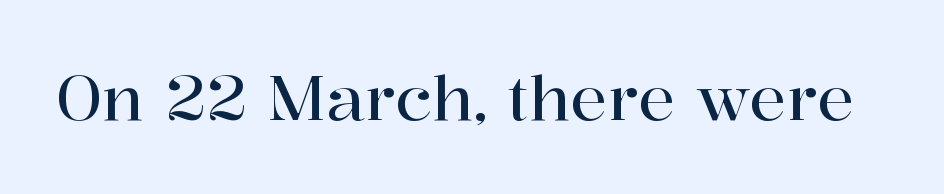
Between one letter and the next there's only the usual sliver of space. Style check: upright. What kind of face is this? One with serifs. Each letter keeps its own natural width here, so spacing adapts to shape. Descenders hang freely into open space.
